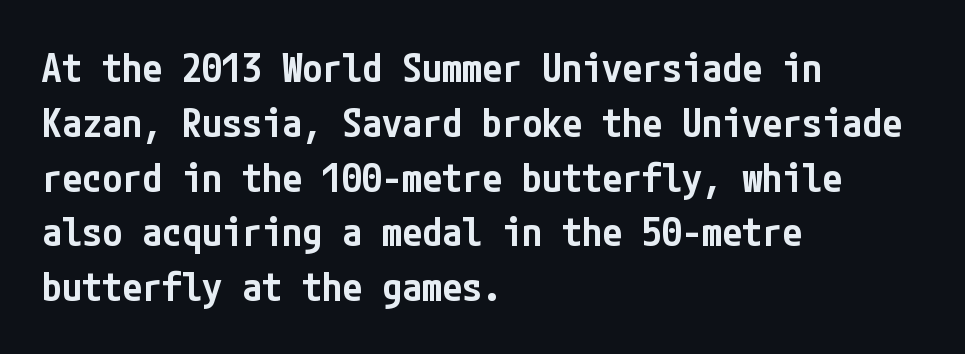
{"serif": "no", "italic": "no", "bold": "semi", "weight": "semibold", "width": "condensed", "stroke_contrast": "low", "x_height": "medium", "underline": "no", "align": "left", "line_spacing": "normal", "line_spacing_ratio": 1.37, "letter_spacing": "normal", "letter_spacing_em": 0.0, "glyph_px": 40}
